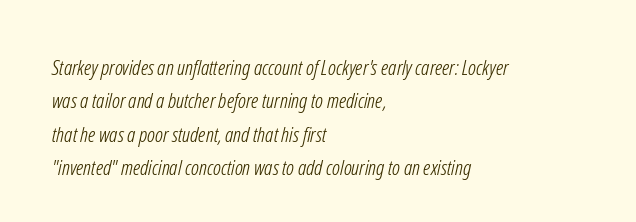
Check under the words: just untouched page. This sample uses plain, unmodified letter spacing. The compositor pushed each line to the left boundary. Nothing heavy about these letters — not bold at all.
